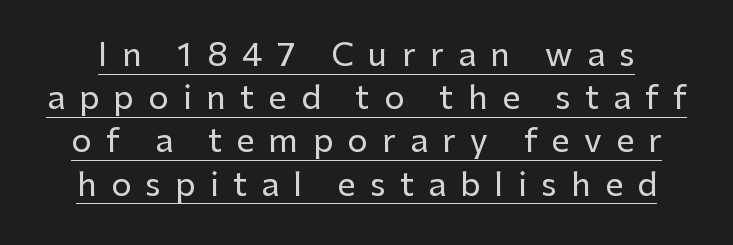
Q: Is the text italic (slanted)? A: No, it is upright.
Q: Is the typeface a serif or a sans-serif typeface? A: Sans-serif.
Q: Is the text underlined? A: Yes.
Q: Is the spacing between letters normal or unusually wide? A: Unusually wide.
Q: Is the spacing between lines tight, normal or loose? A: Normal.
Q: Width (condensed, normal, or wide)? A: Normal.
Q: Stroke contrast? A: Low.
Q: x-height? A: Medium.
Q: Monospaced? A: No.
